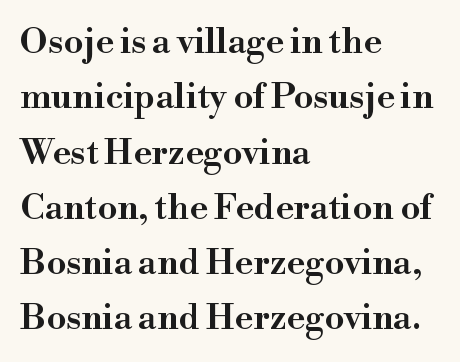
The image shows 35 px wide serif type, upright; set left-aligned, normal line spacing (1.58x), normal letter spacing, not underlined; high stroke contrast and a small x-height.
